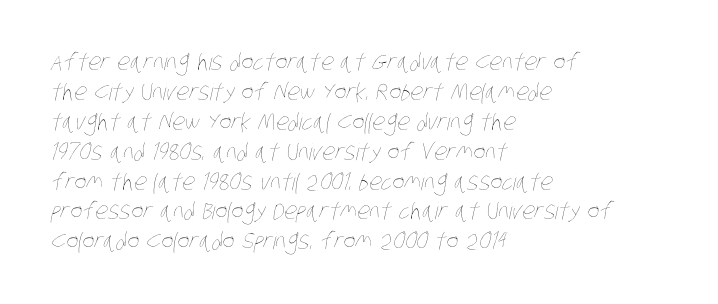
The face used here is rendered with its standard letterfit. Underline: absent. Line beginnings align vertically; line endings do not. Unbolded letterforms with no extra heft. Line spacing here is normal.
